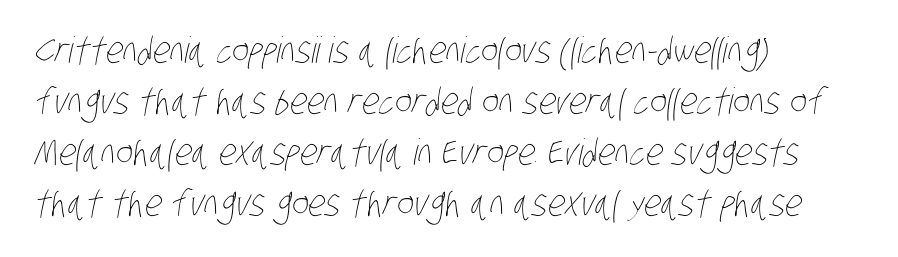
Reading down the block, your eye returns to a fixed left position each line. Stems and bowls with no extra thickness — not bold. Here the designer chose a conventional face with non-uniform glyph widths. Nobody touched the tracking dial on this one.
